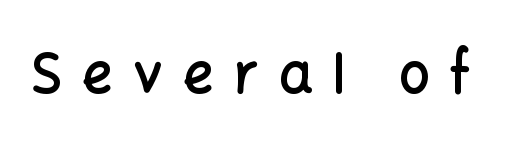
The image shows 54 px semibold sans-serif type, upright; set unusually wide letter spacing (+0.37 em), not underlined; low stroke contrast and a medium x-height.
